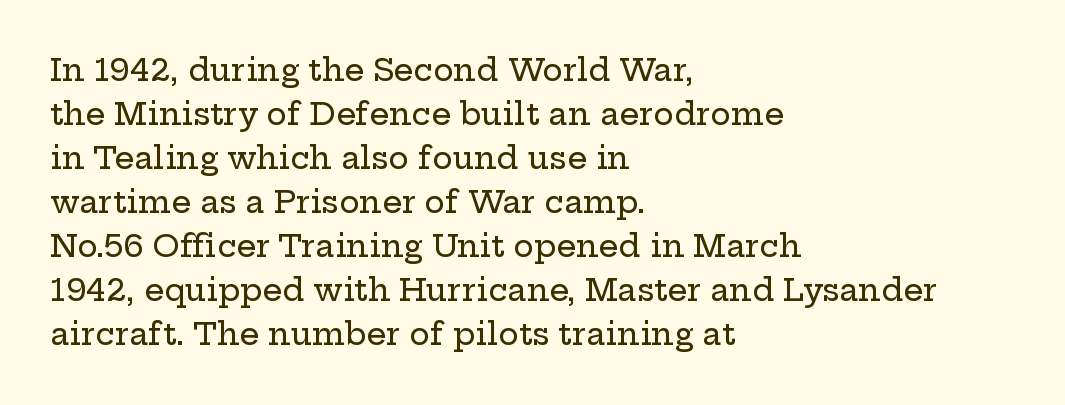
The image shows 31 px wide serif type, upright; set left-aligned, normal line spacing (1.42x), normal letter spacing, not underlined; low stroke contrast and a medium x-height.
